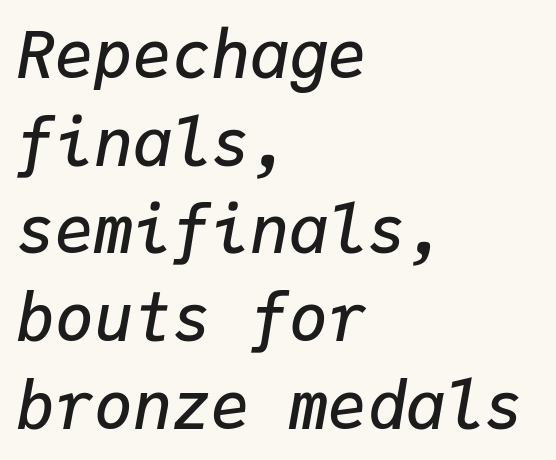
Each new line begins a customary step beneath the previous one. Words appear dense and cohesive because spacing is normal. The ragged edge is on the right, which tells us the setting is flush left. Compared with ordinary roman type, these characters are visibly tilted. The letters march in equal steps, a hallmark of fixed-pitch type.
